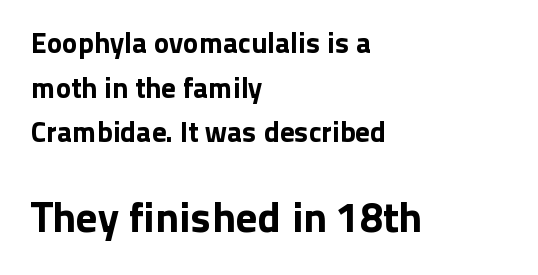
Q: Is the text italic (slanted)? A: No, it is upright.
Q: Is the typeface a serif or a sans-serif typeface? A: Sans-serif.
Q: Is the text underlined? A: No.
Q: How is the paragraph aligned? A: Left-aligned.
Q: Is the spacing between letters normal or unusually wide? A: Normal.
Q: Is the spacing between lines tight, normal or loose? A: Normal.
Q: Which block of text is set in a larger size, the first (top) or the second (bottom)? A: The second (bottom) one.
Q: Width (condensed, normal, or wide)? A: Normal.
Q: Stroke contrast? A: Low.
Q: x-height? A: Medium.
Q: Monospaced? A: No.
